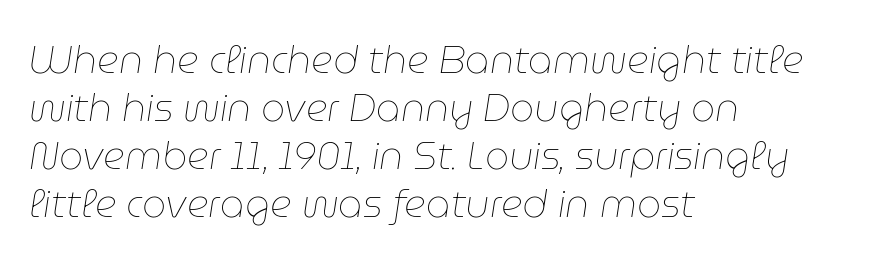
Q: Is the text bold? A: No.
Q: Is the text italic (slanted)? A: Yes, it leans right by about 9 degrees.
Q: Is the text underlined? A: No.
Q: How is the paragraph aligned? A: Left-aligned.
Q: Is the spacing between letters normal or unusually wide? A: Normal.
Q: Is the spacing between lines tight, normal or loose? A: Normal.
Q: Width (condensed, normal, or wide)? A: Normal.
Q: Stroke contrast? A: Low.
Q: x-height? A: Medium.
Q: Monospaced? A: No.
